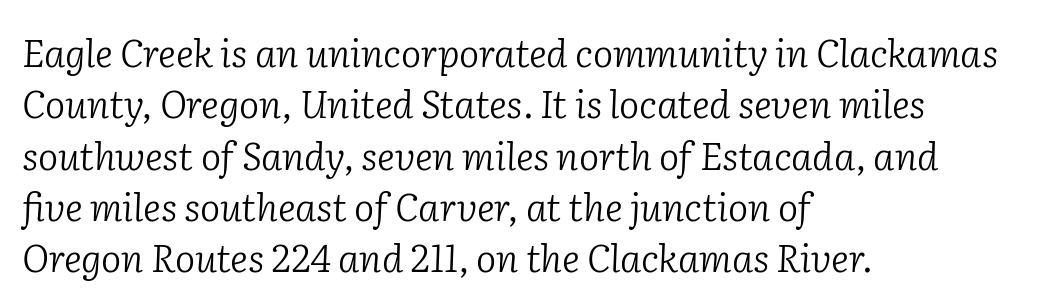
Q: Is the text bold? A: No.
Q: Is the text italic (slanted)? A: Yes, it leans right by about 2 degrees.
Q: Is the typeface a serif or a sans-serif typeface? A: Serif.
Q: Is the text underlined? A: No.
Q: How is the paragraph aligned? A: Left-aligned.
Q: Is the spacing between letters normal or unusually wide? A: Normal.
Q: Is the spacing between lines tight, normal or loose? A: Normal.
Q: Width (condensed, normal, or wide)? A: Normal.
Q: Stroke contrast? A: Low.
Q: x-height? A: Medium.
Q: Monospaced? A: No.
